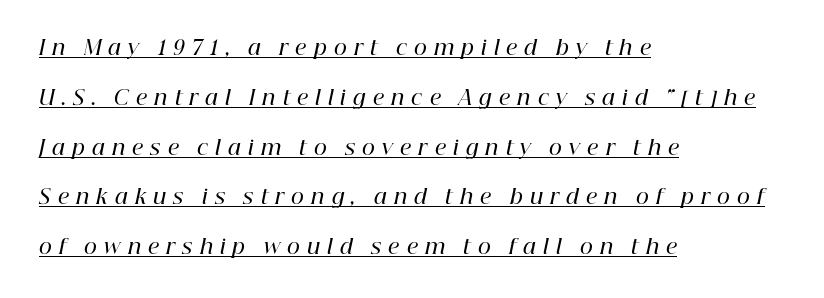
Does the copy run flush right? No — it runs flush left. The text carries the slant typical of an italic or oblique font. There is plenty of visible air inserted between adjacent glyphs. In terms of weight, the rendering is demibold, just under bold. Summary of vertical rhythm: relaxed, with wide interline spacing.
